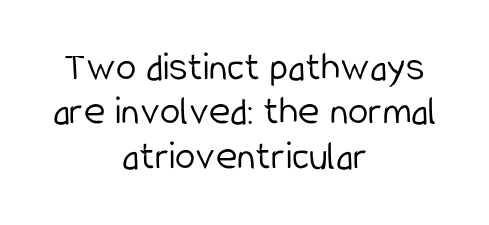
The image shows 41 px light, condensed sans-serif type, upright; set centered, tight line spacing (1.08x), normal letter spacing, not underlined; low stroke contrast and a medium x-height.
